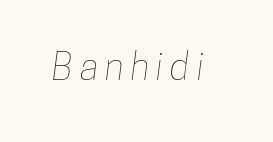
Here the designer chose a conventional face with non-uniform glyph widths. The face used here is rendered with a markedly widened letterfit. Type without underlining.
